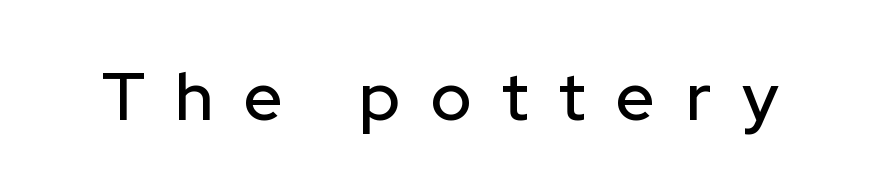
{"serif": "no", "italic": "no", "width": "normal", "stroke_contrast": "low", "x_height": "medium", "monospaced": "no", "underline": "no", "letter_spacing": "wide", "letter_spacing_em": 0.45, "glyph_px": 68}
